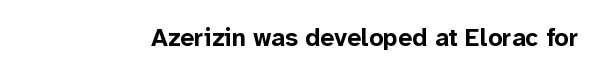
{"italic": "no", "bold": "yes", "underline": "no", "letter_spacing": "normal", "letter_spacing_em": 0.0, "glyph_px": 25}
